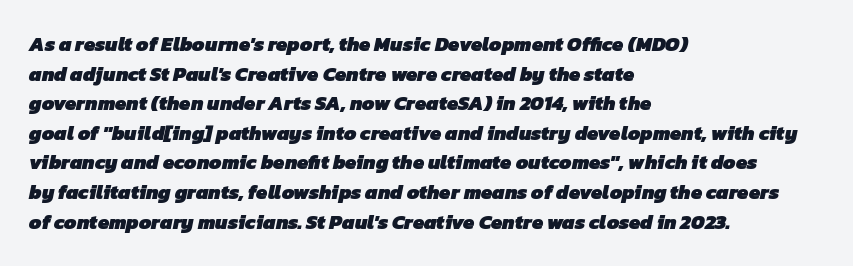
{"bold": "yes", "underline": "no", "align": "left", "line_spacing": "normal", "line_spacing_ratio": 1.48, "letter_spacing": "normal", "letter_spacing_em": 0.0, "glyph_px": 20}
